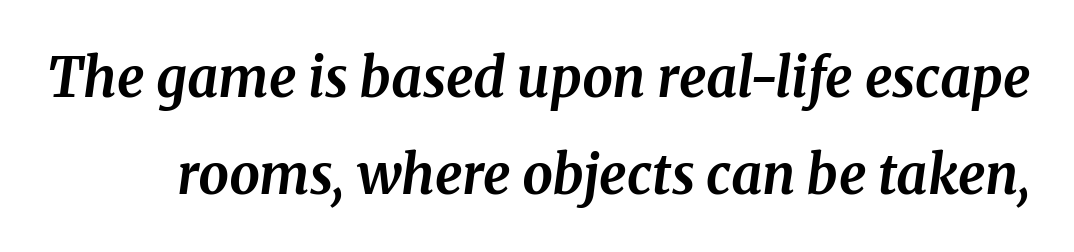
Q: Is the text bold? A: Yes.
Q: Is the text italic (slanted)? A: Yes, it leans right by about 8 degrees.
Q: Is the typeface a serif or a sans-serif typeface? A: Serif.
Q: Is the text underlined? A: No.
Q: Is the spacing between letters normal or unusually wide? A: Normal.
Q: Width (condensed, normal, or wide)? A: Normal.
Q: Stroke contrast? A: Medium.
Q: x-height? A: Medium.
Q: Monospaced? A: No.
